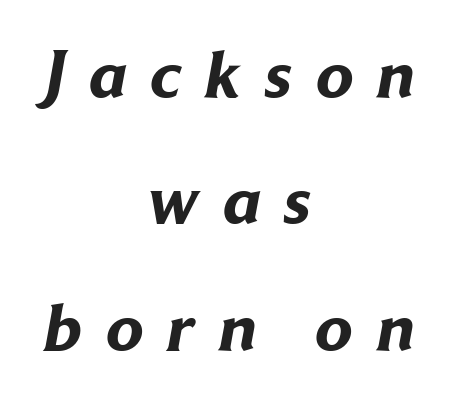
This rendering features lettering with no underline. The glyphs have the mass of a bold cut. Do the characters align in a grid? No, the font is proportional. This sample uses a sans-serif face. These lines have a slow, spaced-out rhythm from letter to letter. Caption: multi-line text, centered on the measure.
